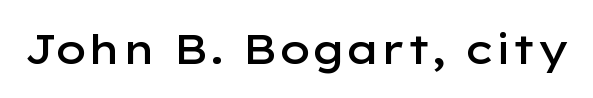
The image shows 41 px semibold, wide sans-serif type, upright; set normal letter spacing, not underlined; low stroke contrast and a medium x-height.
